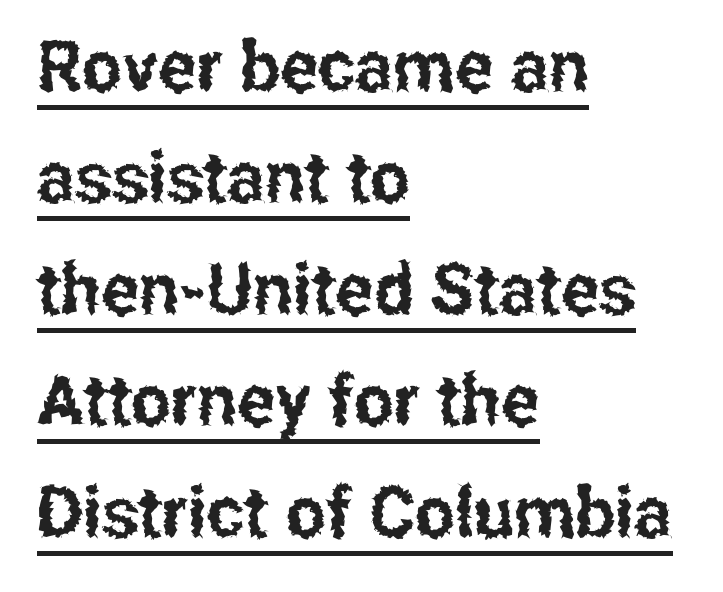
The image shows 71 px condensed sans-serif type, upright; set left-aligned, normal line spacing (1.57x), normal letter spacing, underlined; low stroke contrast and a medium x-height.
